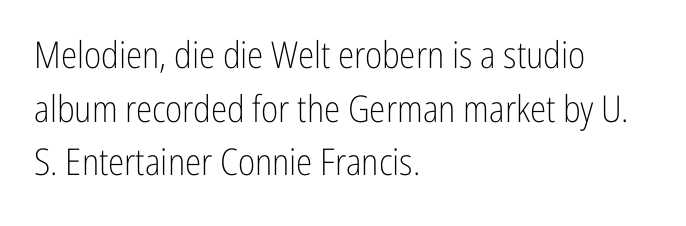
The image shows 37 px light, condensed sans-serif type, upright; set left-aligned, normal line spacing (1.45x), normal letter spacing, not underlined; low stroke contrast and a medium x-height.
